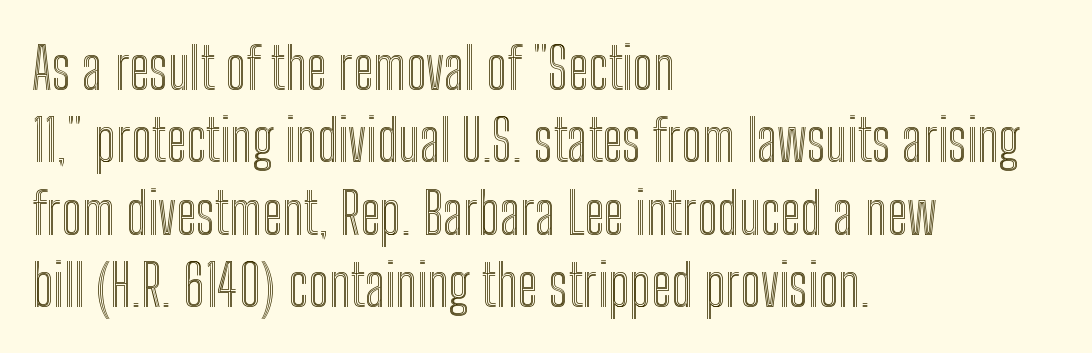
The image shows 58 px condensed type, upright; set left-aligned, normal line spacing (1.25x), normal letter spacing, not underlined; a medium x-height.
